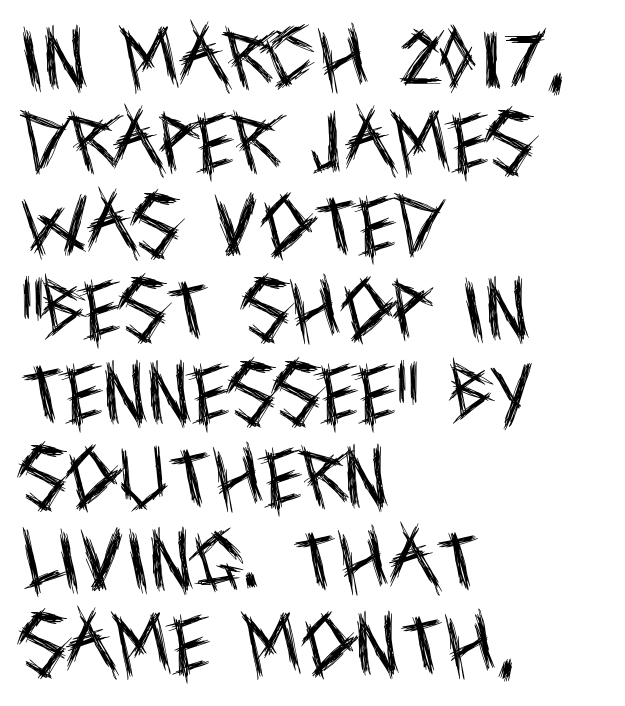
Q: Is the text bold? A: No.
Q: Is the text italic (slanted)? A: No, it is upright.
Q: Is the typeface a serif or a sans-serif typeface? A: Sans-serif.
Q: Is the text underlined? A: No.
Q: How is the paragraph aligned? A: Left-aligned.
Q: Is the spacing between letters normal or unusually wide? A: Normal.
Q: Is the spacing between lines tight, normal or loose? A: Normal.
Q: Width (condensed, normal, or wide)? A: Condensed.
Q: x-height? A: Large.
Q: Monospaced? A: No.
